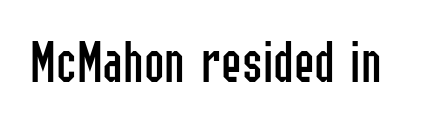
The image shows 62 px regular-weight, condensed sans-serif type, upright; set normal letter spacing, not underlined; low stroke contrast and a medium x-height.
